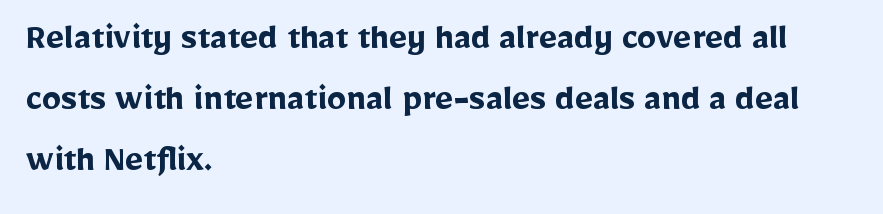
The image shows 39 px semibold sans-serif type, upright; set left-aligned, normal line spacing (1.56x), normal letter spacing, not underlined; low stroke contrast and a medium x-height.
